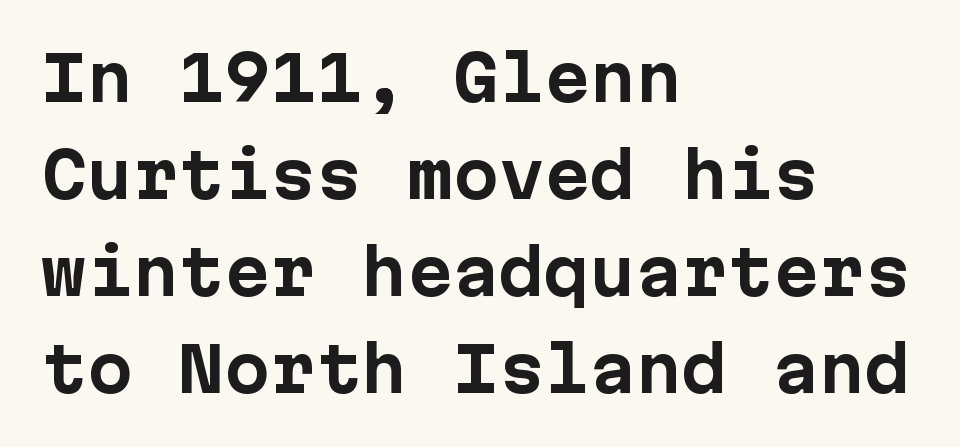
{"serif": "no", "italic": "no", "bold": "yes", "weight": "bold", "width": "normal", "stroke_contrast": "low", "x_height": "medium", "underline": "no", "align": "left", "line_spacing": "normal", "line_spacing_ratio": 1.59, "letter_spacing": "normal", "letter_spacing_em": 0.0, "glyph_px": 61}
